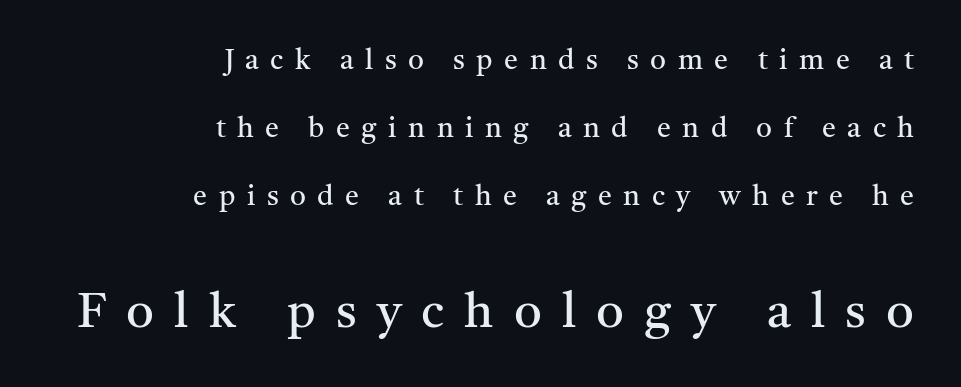
Q: Is the text bold? A: No.
Q: Is the text italic (slanted)? A: No, it is upright.
Q: Is the typeface a serif or a sans-serif typeface? A: Serif.
Q: Is the text underlined? A: No.
Q: How is the paragraph aligned? A: Right-aligned.
Q: Is the spacing between letters normal or unusually wide? A: Unusually wide.
Q: Is the spacing between lines tight, normal or loose? A: Loose.
Q: Which block of text is set in a larger size, the first (top) or the second (bottom)? A: The second (bottom) one.
Q: Width (condensed, normal, or wide)? A: Normal.
Q: Stroke contrast? A: Medium.
Q: x-height? A: Medium.
Q: Monospaced? A: No.
